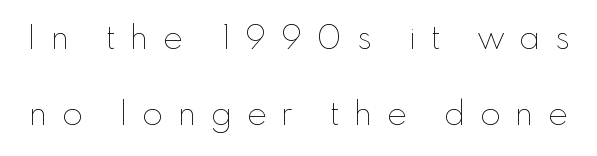
Quick note: not italic, upright. Compared with typical paragraphs, the rows here are farther apart. Compared with a typical body face, this is equally light or lighter still. Note the varied advance widths — an 'i' is clearly narrower than an 'm'. In terms of letterspacing, this is a distinctly airy, spread setting.
